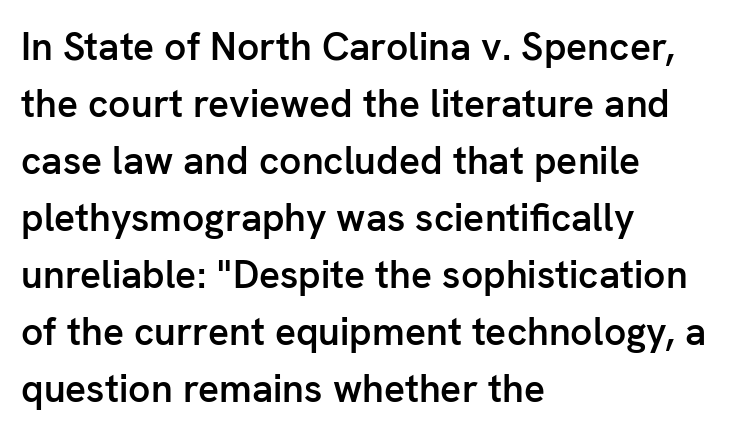
Summary of vertical rhythm: regular, with standard interline spacing. Each glyph is drawn with semibold strokes, heavier than normal yet not fully bold. Designer's note — italics off, roman on. The rendering uses natural spacing where letterforms have individual widths.
